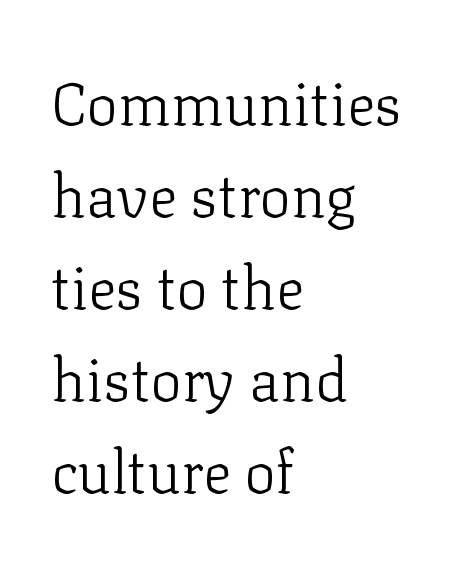
{"serif": "yes", "italic": "no", "bold": "no", "weight": "light", "width": "normal", "stroke_contrast": "low", "x_height": "medium", "monospaced": "no", "underline": "no", "align": "left", "line_spacing": "normal", "line_spacing_ratio": 1.56, "letter_spacing": "normal", "letter_spacing_em": 0.0, "glyph_px": 59}
